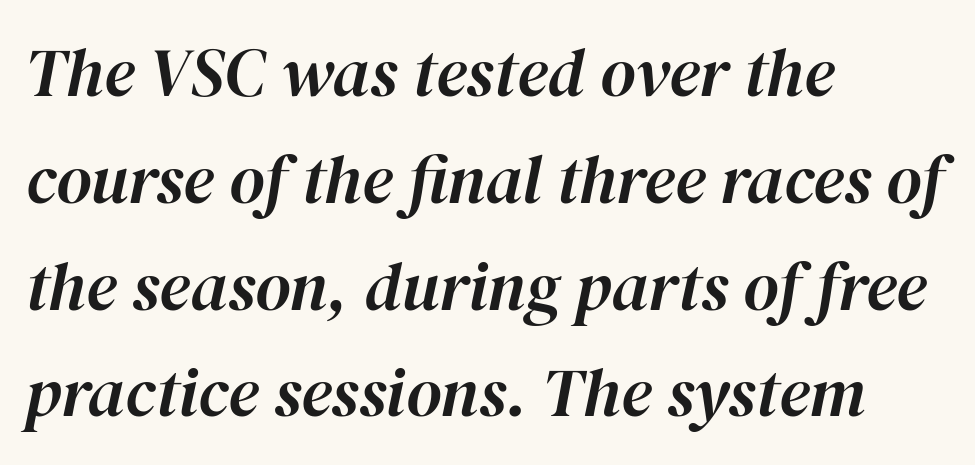
Underlining? Definitely not there. Compared with typical body copy, the letter spacing here is the same. The specimen reads as italic at a glance. Caption: multi-line text, flush left, ragged right. Here the designer chose a conventional face with non-uniform glyph widths.
